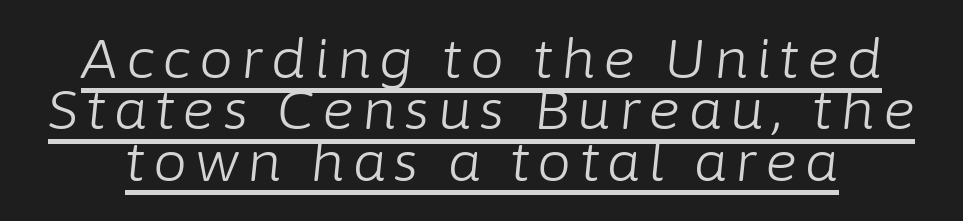
The image shows 54 px light type, italic (leaning right); set tight line spacing (0.95x), underlined; low stroke contrast and a medium x-height.
